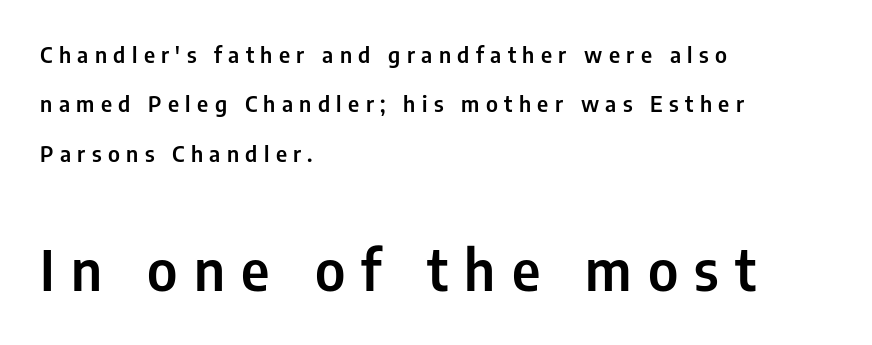
One glance says open: line gaps are wider than usual. The type is letterspaced generously, with wide tracking. Letters rest on an invisible, unmarked baseline. If you drew a ruler down the left edge, every line would touch it.
